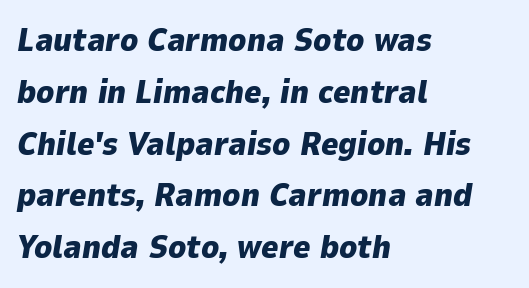
The image shows 33 px heavy type, italic (leaning right); set left-aligned, normal line spacing (1.57x), normal letter spacing, not underlined; low stroke contrast and a medium x-height.
